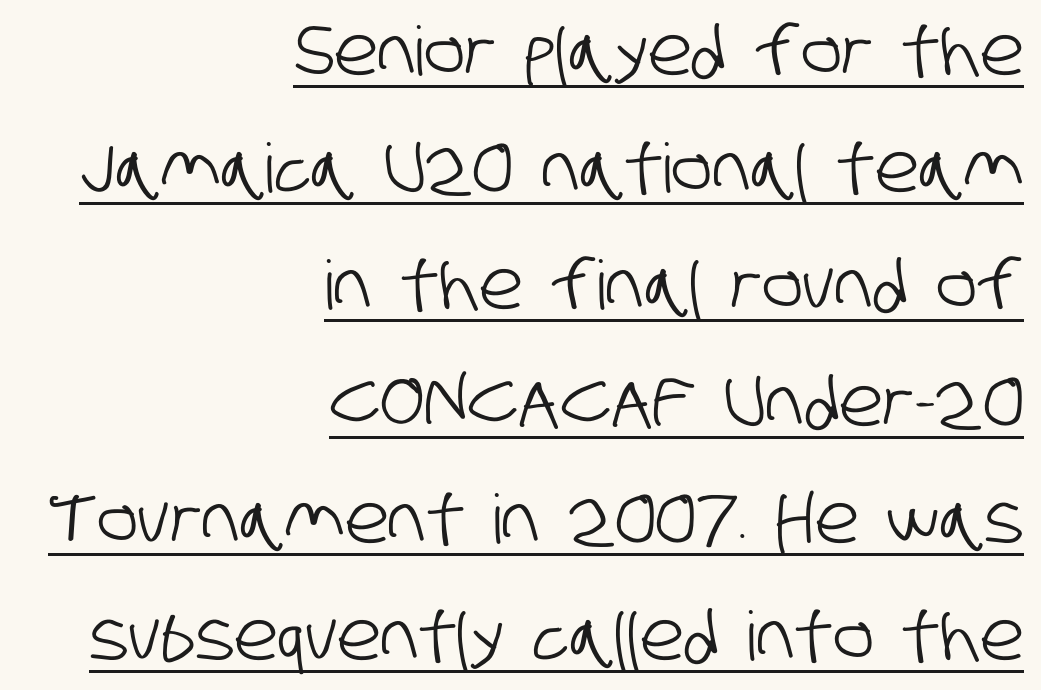
{"serif": "no", "width": "condensed", "stroke_contrast": "low", "x_height": "large", "monospaced": "no", "underline": "yes", "align": "right", "line_spacing_ratio": 1.72, "letter_spacing": "normal", "letter_spacing_em": 0.0, "glyph_px": 68}
